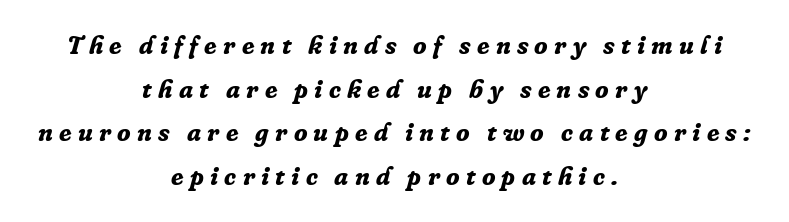
The image shows 25 px bold type, italic (leaning right); set centered, line spacing 1.75x, unusually wide letter spacing (+0.25 em), not underlined.
